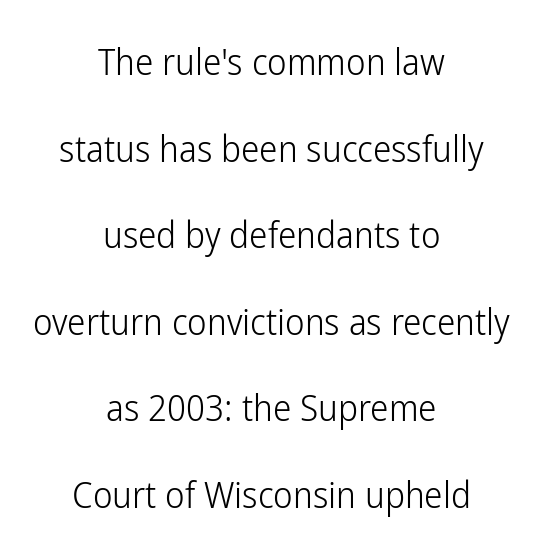
This is roman type, the default non-slanted kind. Whoever set this chose breathing room over compactness in the vertical rhythm. The characters are drawn with everyday or finer stroke widths. A student would call this center alignment; a typographer would say set centered. The horizontal fit of the characters is conventional and even.
